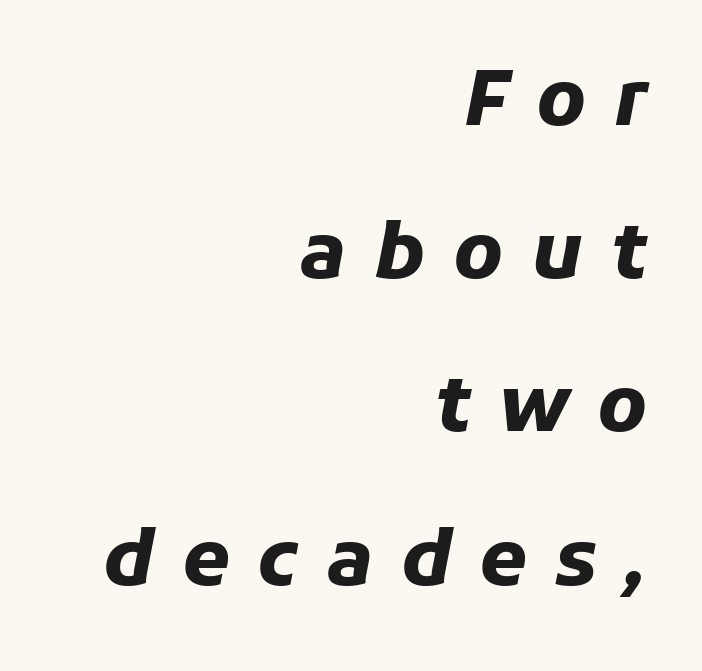
{"italic": "yes", "lean": "right", "slant_degrees": 11, "bold": "yes", "weight": "heavy", "width": "normal", "stroke_contrast": "low", "x_height": "medium", "monospaced": "no", "underline": "no", "align": "right", "line_spacing": "loose", "line_spacing_ratio": 1.99, "letter_spacing": "wide", "letter_spacing_em": 0.36, "glyph_px": 77}
